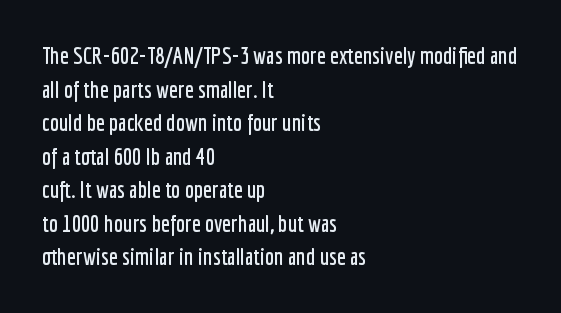
The image shows 23 px text type, upright; set left-aligned, normal line spacing (1.46x), normal letter spacing, not underlined.
